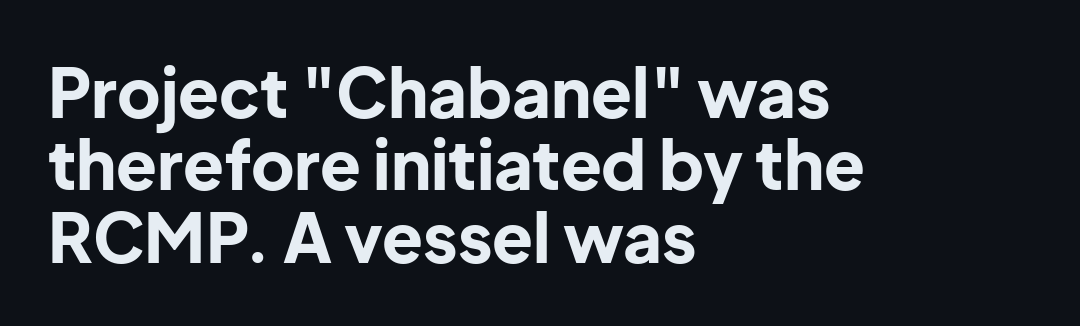
The image shows 67 px bold sans-serif type, upright; set left-aligned, tight line spacing (1.08x), normal letter spacing, not underlined; low stroke contrast and a medium x-height.
